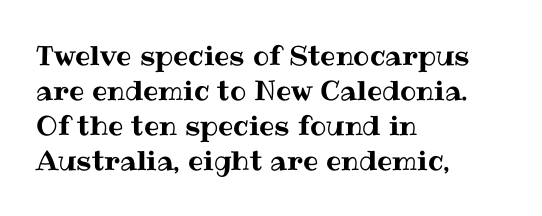
In CSS terms this would be text-align: left. Does the lettering tilt? It doesn't — this is upright. The strip under each line holds only bare page. Each word holds together tightly as a unit, with standard inter-letter gaps. These lines sit exactly where default settings would place them.
